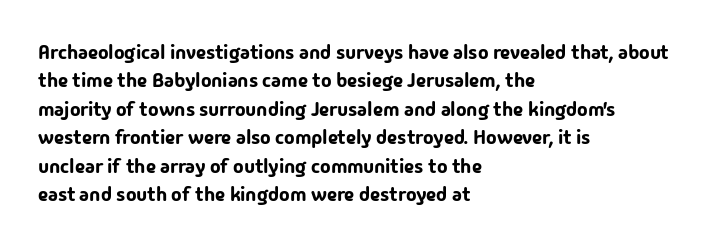
Q: Is the text italic (slanted)? A: No, it is upright.
Q: Is the text underlined? A: No.
Q: How is the paragraph aligned? A: Left-aligned.
Q: Is the spacing between letters normal or unusually wide? A: Normal.
Q: Is the spacing between lines tight, normal or loose? A: Normal.
